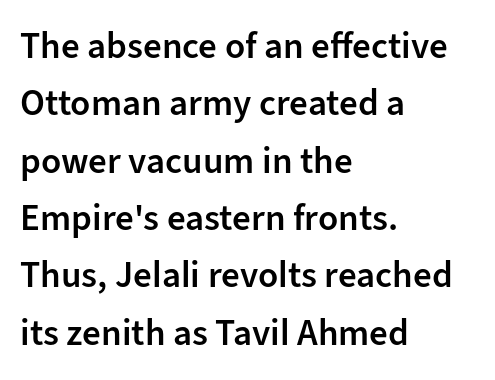
{"serif": "no", "italic": "no", "bold": "semi", "weight": "semibold", "width": "normal", "stroke_contrast": "low", "x_height": "medium", "monospaced": "no", "underline": "no", "align": "left", "line_spacing": "normal", "line_spacing_ratio": 1.55, "letter_spacing": "normal", "letter_spacing_em": 0.0, "glyph_px": 37}
